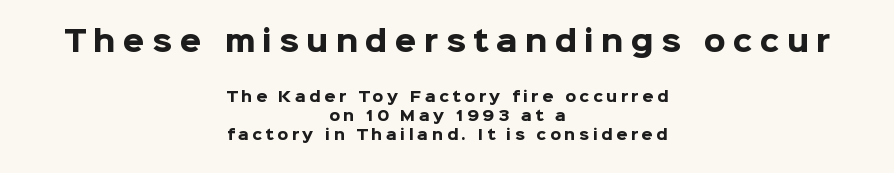
A bare baseline throughout the passage. Strokes here are thick enough to call this a true bold. In terms of letterspacing, this is a distinctly airy, spread setting. Proportional: the letters do not fall into vertical columns.
